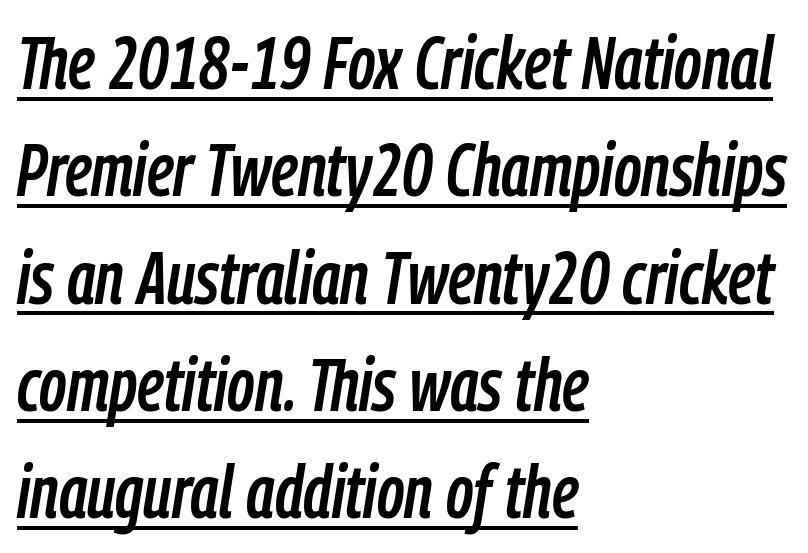
Q: Is the text italic (slanted)? A: Yes, it leans right by about 9 degrees.
Q: Is the text underlined? A: Yes.
Q: How is the paragraph aligned? A: Left-aligned.
Q: Is the spacing between letters normal or unusually wide? A: Normal.
Q: Is the spacing between lines tight, normal or loose? A: Normal.
Q: Width (condensed, normal, or wide)? A: Condensed.
Q: Stroke contrast? A: Low.
Q: x-height? A: Medium.
Q: Monospaced? A: No.
